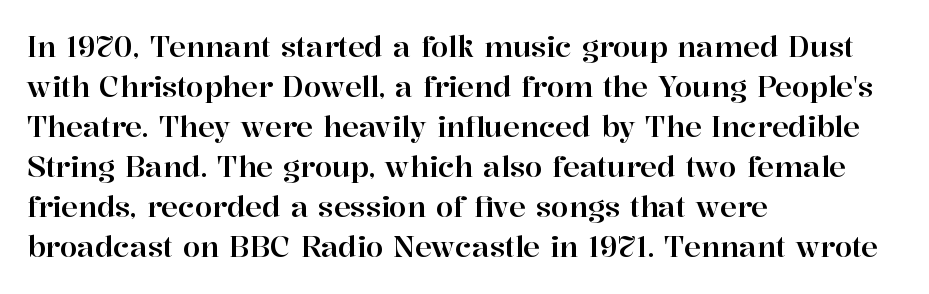
One glance says typical: line gaps are just what's usual. Letter spacing: default. Serifs: yes, visible at the terminals of the letterforms. The rendering uses natural spacing where letterforms have individual widths. Leftover space on each line is placed entirely after the last word. In terms of posture, this sample is upright.
